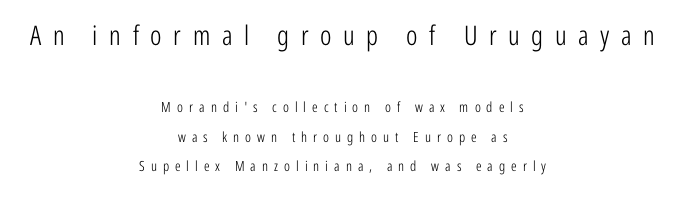
{"italic": "no", "bold": "no", "underline": "no", "align": "center", "line_spacing": "loose", "line_spacing_ratio": 2.12, "letter_spacing": "wide", "letter_spacing_em": 0.43, "larger_block": "first", "size_ratio": 1.93, "glyph_px": 27}
